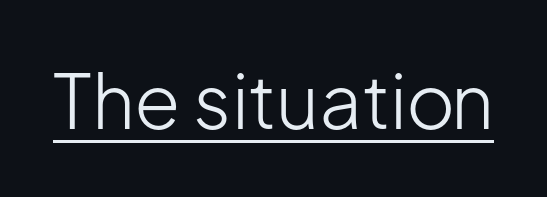
Q: Is the text bold? A: No.
Q: Is the text italic (slanted)? A: No, it is upright.
Q: Is the typeface a serif or a sans-serif typeface? A: Sans-serif.
Q: Is the text underlined? A: Yes.
Q: Is the spacing between letters normal or unusually wide? A: Normal.
Q: Width (condensed, normal, or wide)? A: Normal.
Q: Stroke contrast? A: Low.
Q: x-height? A: Medium.
Q: Monospaced? A: No.
